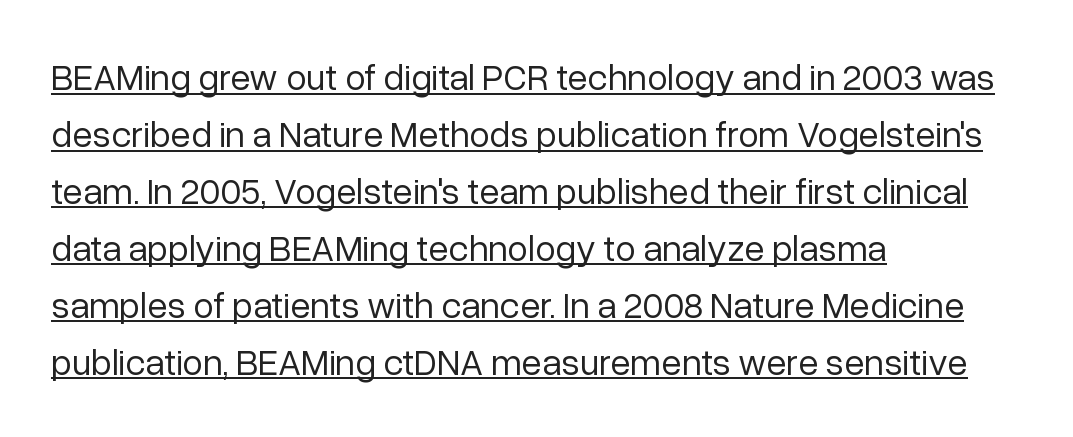
{"serif": "no", "italic": "no", "bold": "no", "weight": "regular", "width": "normal", "stroke_contrast": "low", "x_height": "medium", "monospaced": "no", "underline": "yes", "align": "left", "line_spacing": "normal", "line_spacing_ratio": 1.54, "letter_spacing": "normal", "letter_spacing_em": 0.0, "glyph_px": 37}
